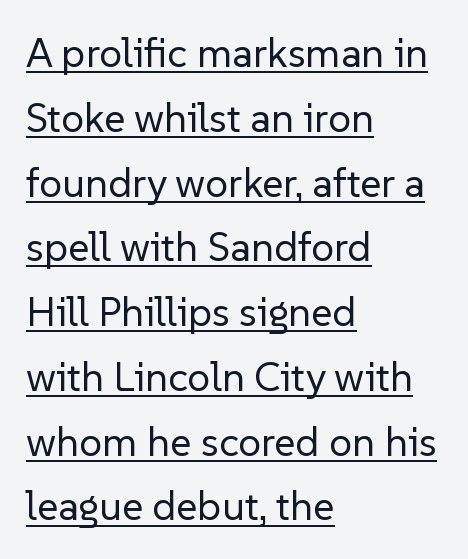
Q: Is the text bold? A: No.
Q: Is the text italic (slanted)? A: No, it is upright.
Q: Is the typeface a serif or a sans-serif typeface? A: Sans-serif.
Q: Is the text underlined? A: Yes.
Q: How is the paragraph aligned? A: Left-aligned.
Q: Is the spacing between letters normal or unusually wide? A: Normal.
Q: Is the spacing between lines tight, normal or loose? A: Normal.
Q: Width (condensed, normal, or wide)? A: Normal.
Q: Stroke contrast? A: Low.
Q: x-height? A: Medium.
Q: Monospaced? A: No.
